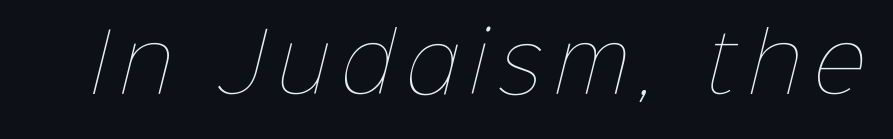
Q: Is the text bold? A: No.
Q: Is the text underlined? A: No.
Q: Width (condensed, normal, or wide)? A: Normal.
Q: Stroke contrast? A: Low.
Q: x-height? A: Medium.
Q: Monospaced? A: No.
